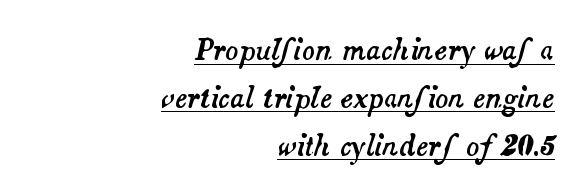
The image shows 27 px text type, italic (leaning right); set right-aligned, line spacing 1.77x, normal letter spacing, underlined.
